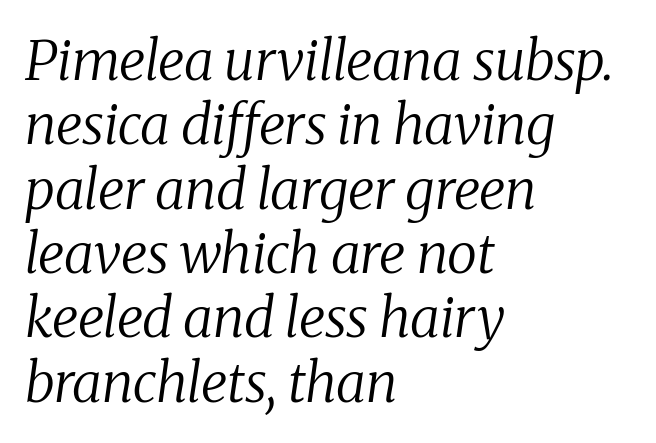
{"serif": "yes", "italic": "yes", "lean": "right", "slant_degrees": 8, "bold": "no", "weight": "regular", "width": "normal", "stroke_contrast": "medium", "x_height": "medium", "monospaced": "no", "underline": "no", "align": "left", "line_spacing_ratio": 1.17, "letter_spacing": "normal", "letter_spacing_em": 0.0, "glyph_px": 55}
